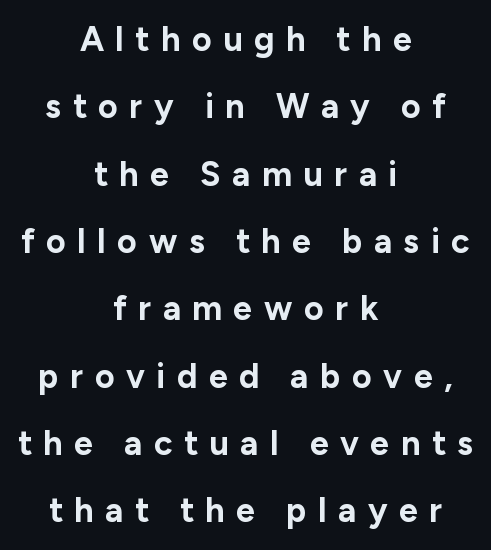
{"serif": "no", "italic": "no", "bold": "yes", "weight": "bold", "width": "normal", "stroke_contrast": "low", "x_height": "medium", "monospaced": "no", "underline": "no", "align": "center", "line_spacing": "loose", "line_spacing_ratio": 1.98, "letter_spacing": "wide", "letter_spacing_em": 0.34, "glyph_px": 34}
